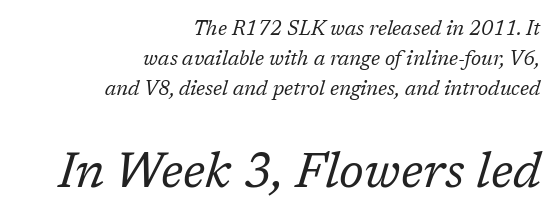
This rendering leaves character spacing at its baseline value. Size contrast runs from small at the top to large at the bottom. Weight class: somewhere from thin through regular. Slanted lettering throughout. One glance says typical: line gaps are just what's usual. The string is rendered with underlining switched off.
